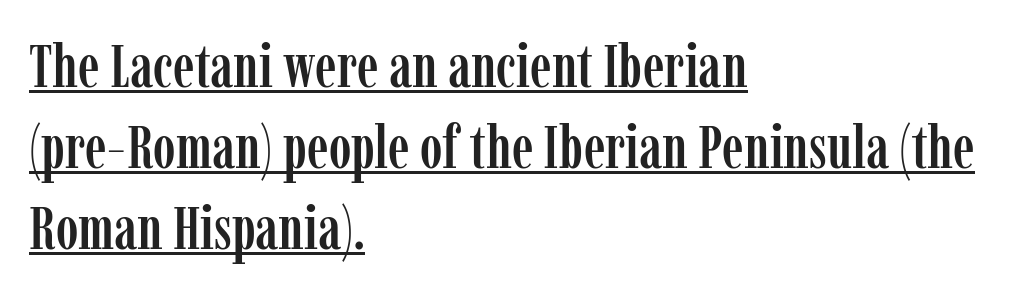
These lines stack with their left ends in a neat column. Classification — serif. Honestly, the row spacing looks completely unremarkable. The letters stand upright; this is a roman face. You could not count columns in this text — the font is proportionally spaced.
